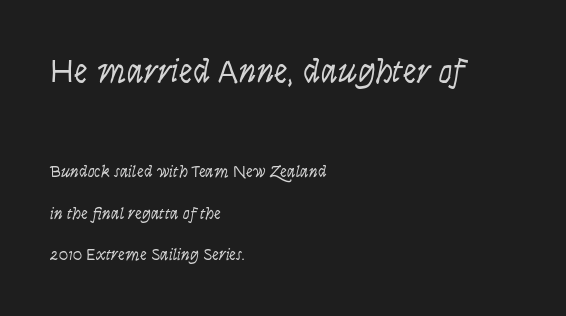
Letters rest on an invisible, unmarked baseline. Unbolded letterforms with no extra heft. Is this a fixed-width face? No — the glyphs have proportional, varying widths. A typesetter would call this zero additional tracking. Which of the two is more prominent by size? The first, at the top.
